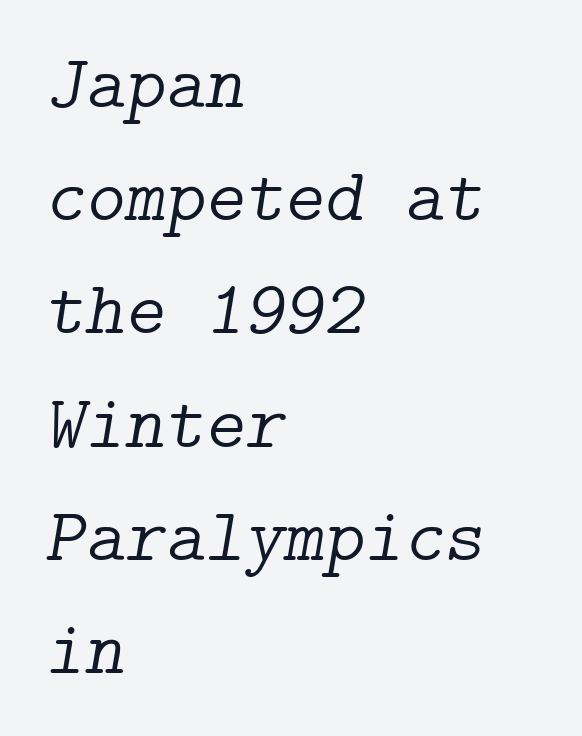
The image shows 76 px light serif type, italic (leaning right); set left-aligned, normal line spacing (1.49x), normal letter spacing, not underlined; low stroke contrast and a medium x-height.
